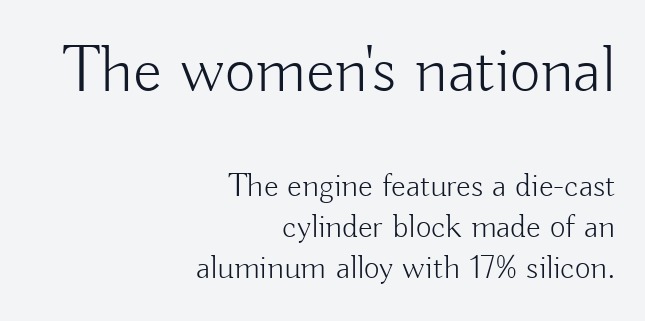
Here the designer chose a conventional face with non-uniform glyph widths. On a weight scale, this lands at 450 or below. Font category for this specimen: sans-serif. The block sitting higher on the canvas is the one with enlarged characters. This sample is right-justified, so line beginnings fall wherever the words allow.
